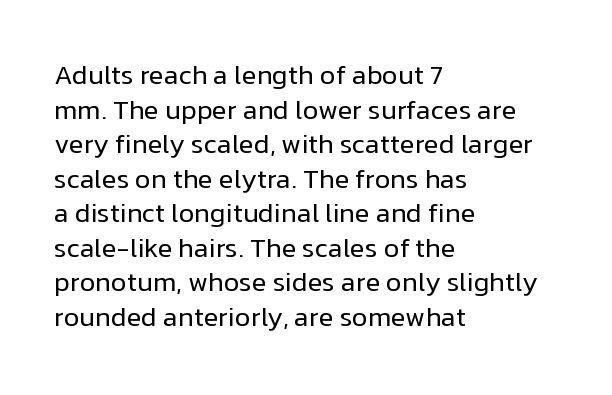
{"italic": "no", "bold": "no", "underline": "no", "align": "left", "line_spacing": "normal", "line_spacing_ratio": 1.28, "letter_spacing": "normal", "letter_spacing_em": 0.0, "glyph_px": 27}
